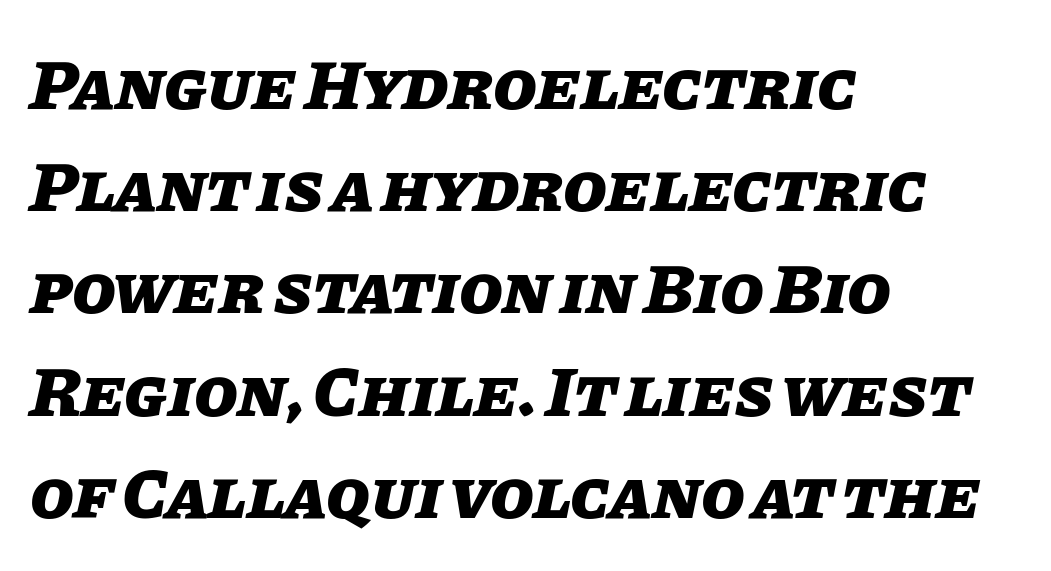
{"italic": "yes", "lean": "right", "slant_degrees": 11, "bold": "yes", "weight": "heavy", "width": "normal", "stroke_contrast": "low", "x_height": "large", "monospaced": "no", "underline": "no", "align": "left", "line_spacing": "normal", "line_spacing_ratio": 1.44, "letter_spacing": "normal", "letter_spacing_em": 0.0, "glyph_px": 71}
